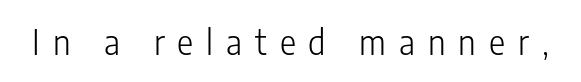
The image shows 34 px light, condensed sans-serif type, upright; set unusually wide letter spacing (+0.38 em), not underlined; low stroke contrast and a medium x-height.
